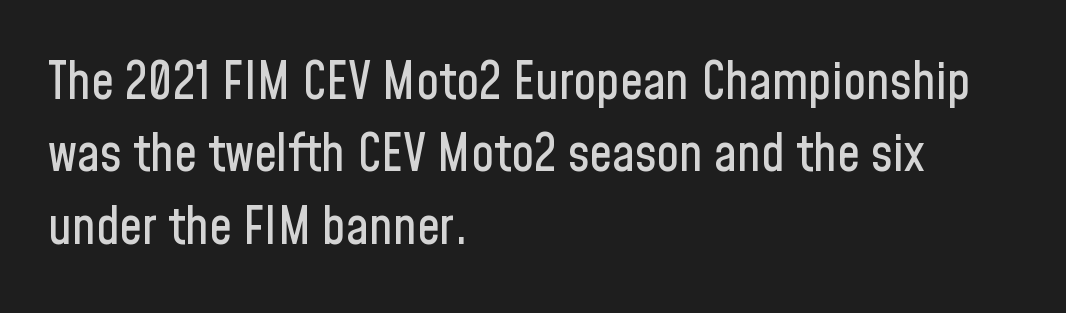
{"serif": "no", "italic": "no", "width": "condensed", "stroke_contrast": "low", "x_height": "medium", "monospaced": "no", "underline": "no", "align": "left", "line_spacing": "normal", "line_spacing_ratio": 1.42, "letter_spacing": "normal", "letter_spacing_em": 0.0, "glyph_px": 51}
